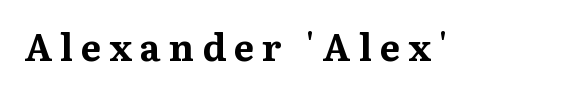
The image shows 38 px bold serif type, upright; set unusually wide letter spacing (+0.21 em), not underlined; medium stroke contrast and a medium x-height.
